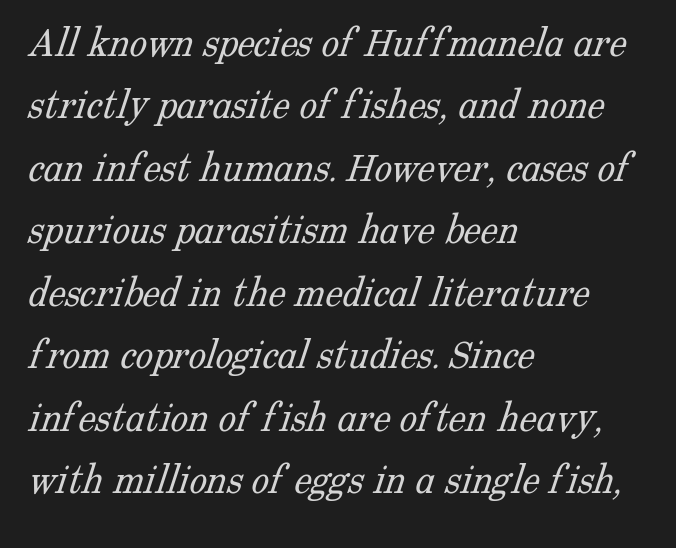
The image shows 44 px light serif type; set left-aligned, normal line spacing (1.42x), normal letter spacing, not underlined; low stroke contrast and a medium x-height.
